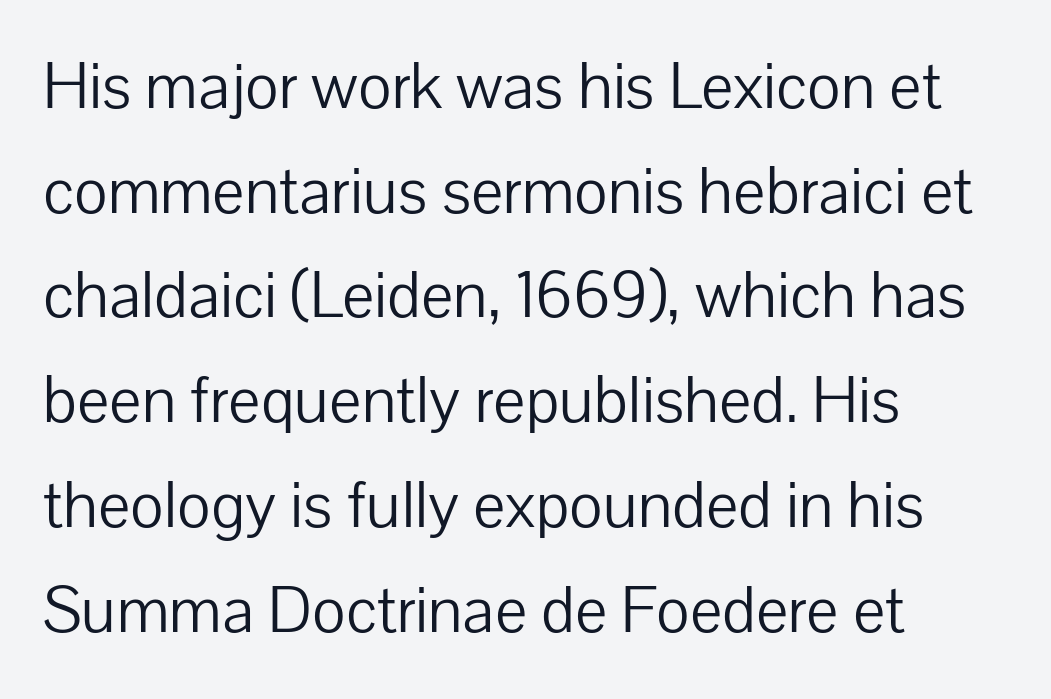
The image shows 68 px light sans-serif type, upright; set left-aligned, normal line spacing (1.54x), normal letter spacing, not underlined; low stroke contrast and a medium x-height.
